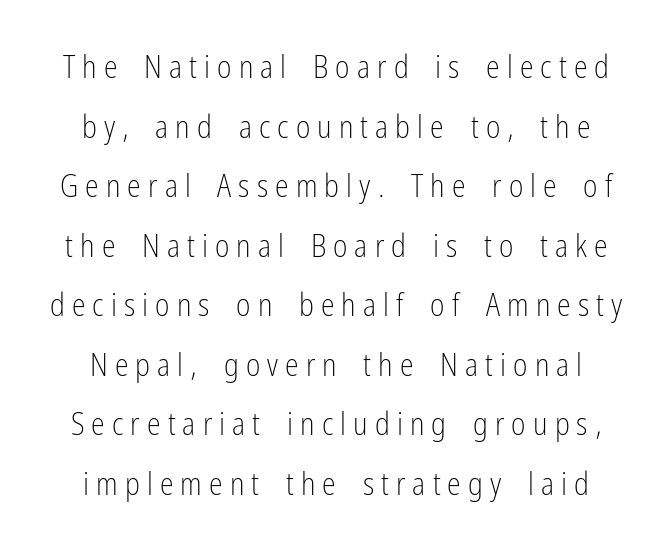
The image shows 31 px light, condensed sans-serif type, upright; set loose line spacing (1.92x), unusually wide letter spacing (+0.23 em), not underlined; low stroke contrast and a medium x-height.
